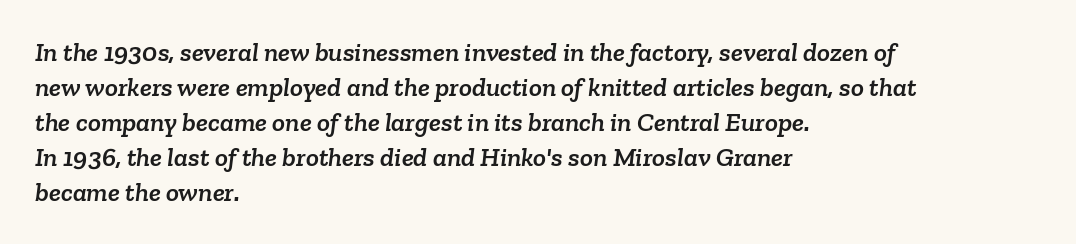
The ragged edge is on the right, which tells us the setting is flush left. Caption: standard tracking, unaltered. Each row of text sits above clean, open space. The passage shown stacks its lines at a standard gap.
